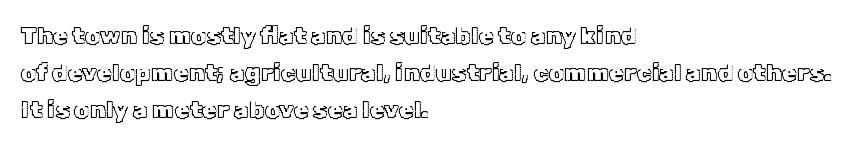
This is roman type, the default non-slanted kind. The lines in this sample share a left origin and differ only in where they stop. Glance below the letters and you will spot only blank space. The line-height multiplier appears to be the usual default. No extra tracking has been applied to these lines.
